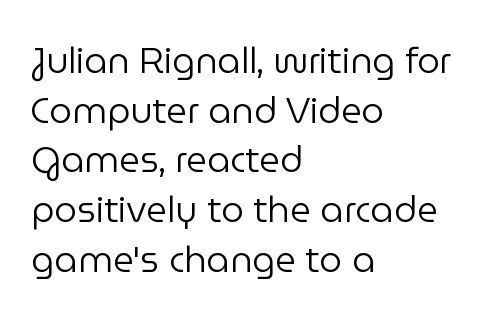
Q: Is the text bold? A: No.
Q: Is the text italic (slanted)? A: No, it is upright.
Q: Is the typeface a serif or a sans-serif typeface? A: Sans-serif.
Q: Is the text underlined? A: No.
Q: How is the paragraph aligned? A: Left-aligned.
Q: Is the spacing between letters normal or unusually wide? A: Normal.
Q: Is the spacing between lines tight, normal or loose? A: Normal.
Q: Width (condensed, normal, or wide)? A: Normal.
Q: Stroke contrast? A: Low.
Q: x-height? A: Medium.
Q: Monospaced? A: No.
